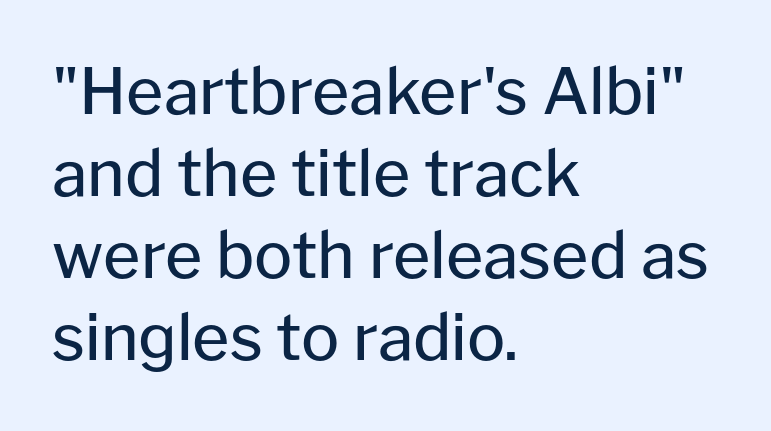
The image shows 64 px regular-weight sans-serif type, upright; set left-aligned, normal line spacing (1.28x), normal letter spacing, not underlined; low stroke contrast and a medium x-height.
